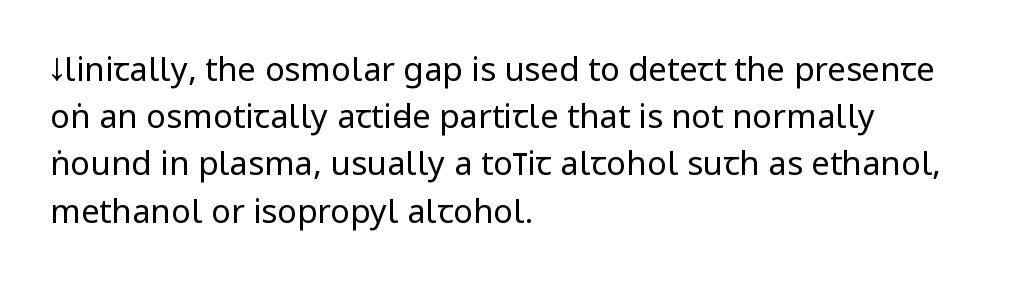
Q: Is the text bold? A: No.
Q: Is the text italic (slanted)? A: No, it is upright.
Q: Is the typeface a serif or a sans-serif typeface? A: Sans-serif.
Q: Is the text underlined? A: No.
Q: How is the paragraph aligned? A: Left-aligned.
Q: Is the spacing between letters normal or unusually wide? A: Normal.
Q: Is the spacing between lines tight, normal or loose? A: Normal.
Q: Width (condensed, normal, or wide)? A: Condensed.
Q: Stroke contrast? A: Low.
Q: x-height? A: Large.
Q: Monospaced? A: No.
